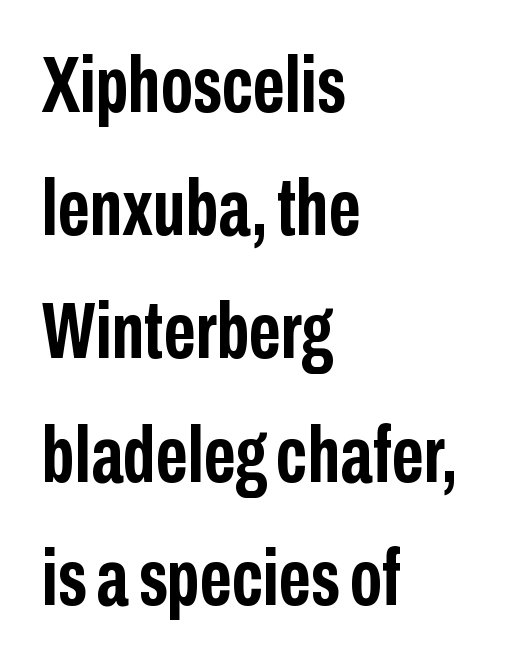
Each letter keeps its own natural width here, so spacing adapts to shape. Characters remain perfectly vertical along every line. The strokes are fattened all the way to bold. Alignment: flush left. A normal amount of white space separates one row of letters from the next.
